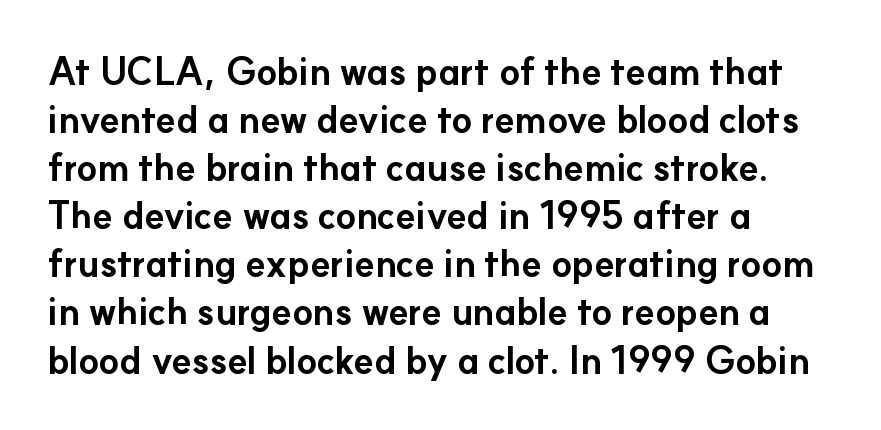
Q: Is the text bold? A: Yes.
Q: Is the text italic (slanted)? A: No, it is upright.
Q: Is the typeface a serif or a sans-serif typeface? A: Sans-serif.
Q: Is the text underlined? A: No.
Q: How is the paragraph aligned? A: Left-aligned.
Q: Is the spacing between letters normal or unusually wide? A: Normal.
Q: Is the spacing between lines tight, normal or loose? A: Normal.
Q: Width (condensed, normal, or wide)? A: Normal.
Q: Stroke contrast? A: Low.
Q: x-height? A: Small.
Q: Monospaced? A: No.
